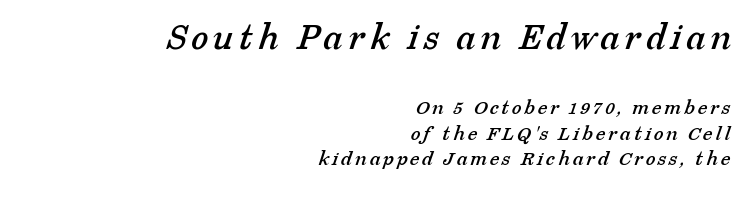
Q: Is the typeface a serif or a sans-serif typeface? A: Serif.
Q: Is the text underlined? A: No.
Q: How is the paragraph aligned? A: Right-aligned.
Q: Which block of text is set in a larger size, the first (top) or the second (bottom)? A: The first (top) one.
Q: Width (condensed, normal, or wide)? A: Normal.
Q: Stroke contrast? A: Low.
Q: x-height? A: Medium.
Q: Monospaced? A: No.
